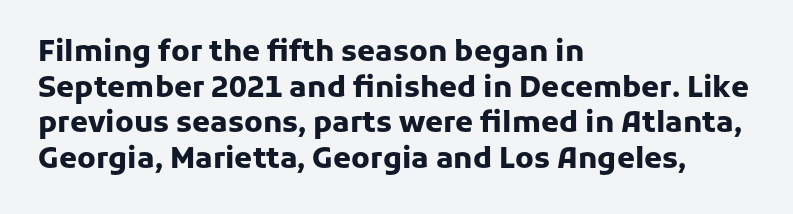
Q: Is the text bold? A: Yes.
Q: Is the text italic (slanted)? A: No, it is upright.
Q: Is the typeface a serif or a sans-serif typeface? A: Sans-serif.
Q: Is the text underlined? A: No.
Q: How is the paragraph aligned? A: Left-aligned.
Q: Is the spacing between letters normal or unusually wide? A: Normal.
Q: Width (condensed, normal, or wide)? A: Normal.
Q: Stroke contrast? A: Low.
Q: x-height? A: Medium.
Q: Monospaced? A: No.
